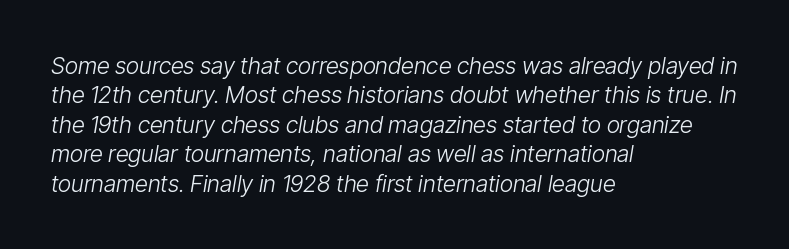
{"italic": "yes", "lean": "right", "slant_degrees": 9, "bold": "no", "underline": "no", "align": "left", "line_spacing": "normal", "line_spacing_ratio": 1.28, "letter_spacing": "normal", "letter_spacing_em": 0.0, "glyph_px": 23}
